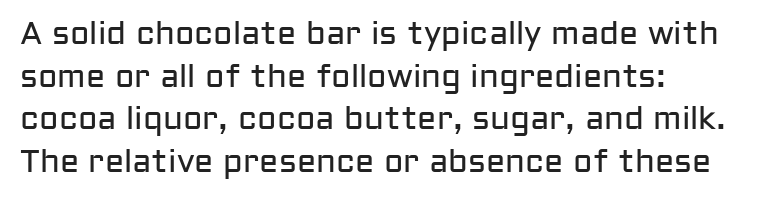
{"serif": "no", "italic": "no", "bold": "no", "weight": "regular", "width": "normal", "stroke_contrast": "low", "x_height": "medium", "monospaced": "no", "underline": "no", "align": "left", "line_spacing": "normal", "line_spacing_ratio": 1.33, "letter_spacing": "normal", "letter_spacing_em": 0.0, "glyph_px": 32}
